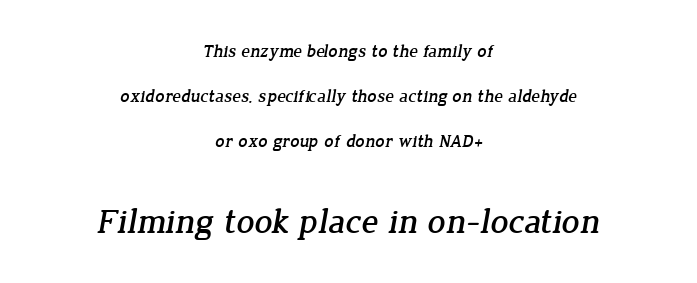
Q: Is the typeface a serif or a sans-serif typeface? A: Serif.
Q: Is the text underlined? A: No.
Q: How is the paragraph aligned? A: Centered.
Q: Is the spacing between letters normal or unusually wide? A: Normal.
Q: Is the spacing between lines tight, normal or loose? A: Loose.
Q: Which block of text is set in a larger size, the first (top) or the second (bottom)? A: The second (bottom) one.
Q: Width (condensed, normal, or wide)? A: Normal.
Q: Stroke contrast? A: Low.
Q: x-height? A: Medium.
Q: Monospaced? A: No.
